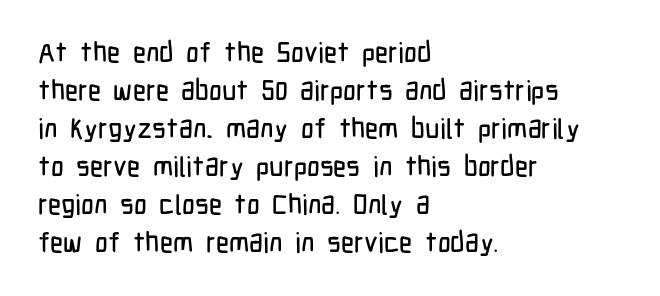
{"serif": "no", "italic": "no", "width": "condensed", "stroke_contrast": "low", "x_height": "medium", "monospaced": "no", "underline": "no", "align": "left", "line_spacing": "normal", "line_spacing_ratio": 1.36, "letter_spacing": "normal", "letter_spacing_em": 0.0, "glyph_px": 28}
